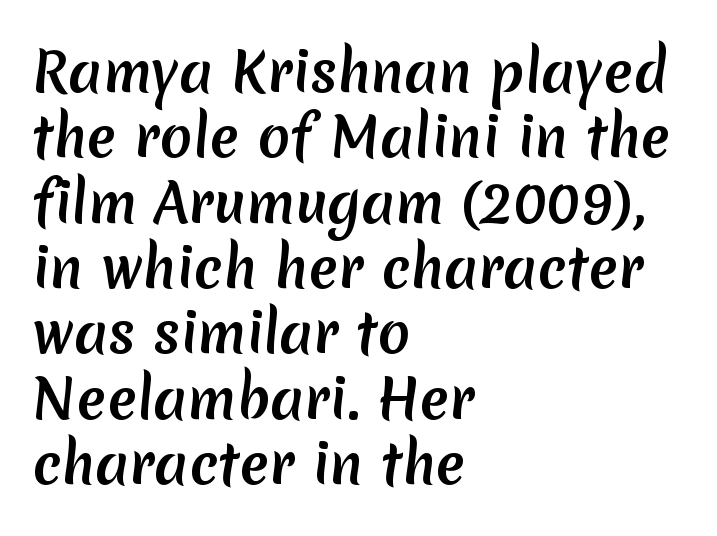
Q: Is the typeface a serif or a sans-serif typeface? A: Sans-serif.
Q: Is the text underlined? A: No.
Q: How is the paragraph aligned? A: Left-aligned.
Q: Is the spacing between letters normal or unusually wide? A: Normal.
Q: Width (condensed, normal, or wide)? A: Normal.
Q: Stroke contrast? A: Medium.
Q: x-height? A: Medium.
Q: Monospaced? A: No.
